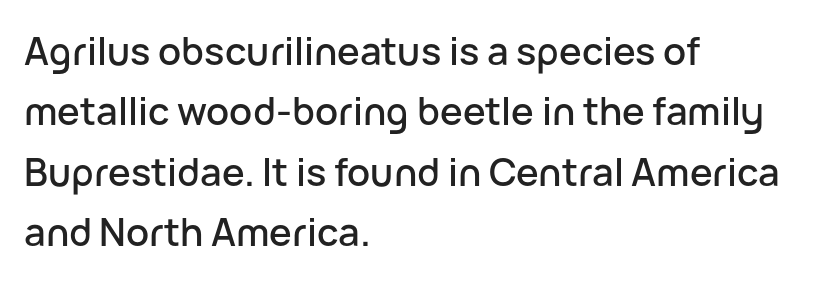
Font category for this specimen: sans-serif. The block of text has a typical density, with ordinary space between rows. The type is set solid horizontally, with unmodified tracking. The lettering stays uniformly vertical, giving the passage a roman look.
